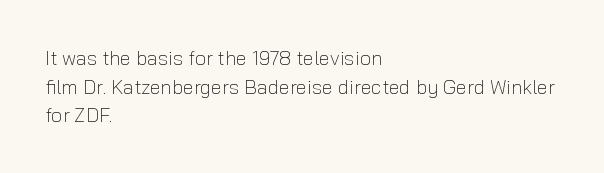
Honestly, the letter spacing is just normal — you wouldn't notice it. Every row of glyphs begins at an identical x-position on the left. The lettering holds an erect, upright posture throughout. A typesetter would call this leading conventional body-copy spacing.
